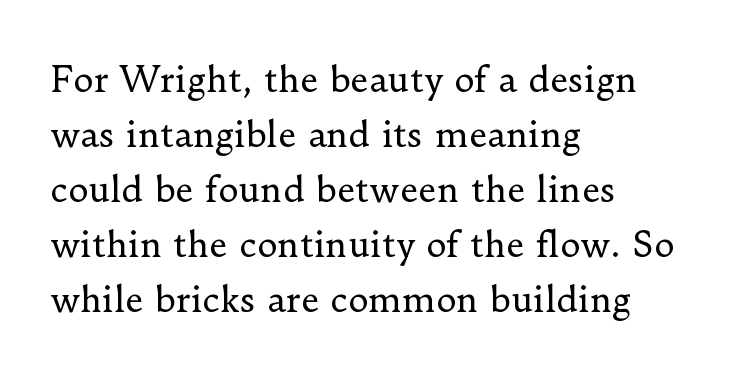
The image shows 35 px regular-weight serif type, upright; set left-aligned, normal line spacing (1.57x), normal letter spacing, not underlined; low stroke contrast and a small x-height.
